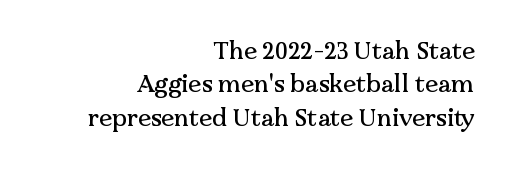
{"italic": "no", "underline": "no", "align": "right", "line_spacing": "normal", "line_spacing_ratio": 1.39, "letter_spacing": "normal", "letter_spacing_em": 0.0, "glyph_px": 24}
